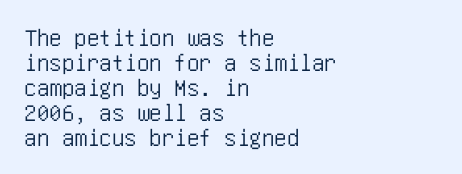
The image shows 25 px text type, upright; set left-aligned, tight line spacing (1.0x), normal letter spacing, not underlined.
